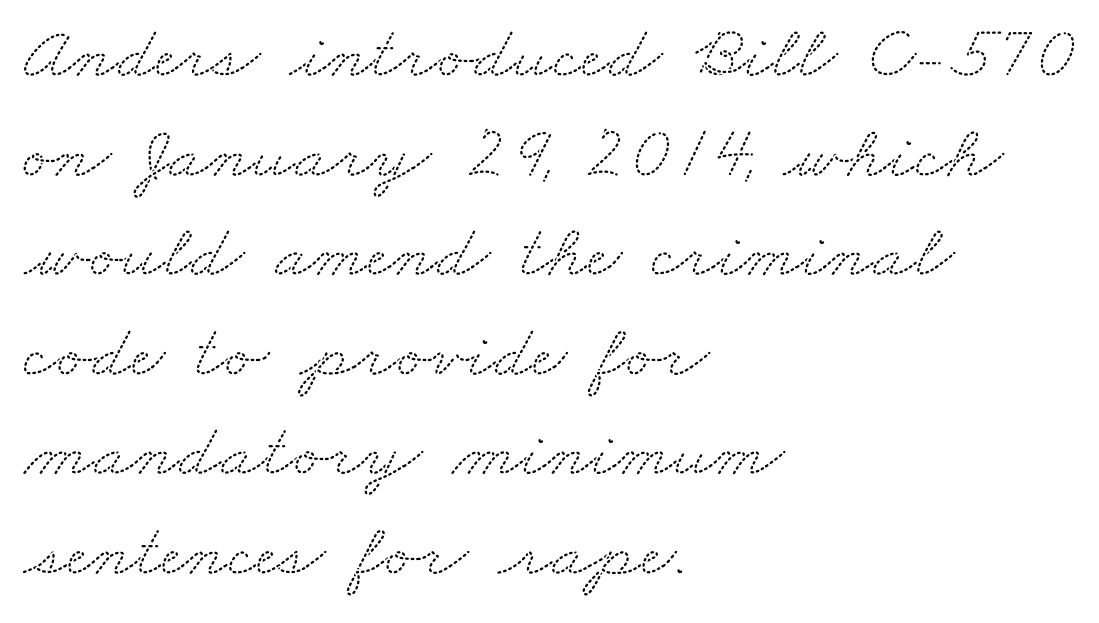
The image shows 76 px wide serif type; set left-aligned, normal line spacing (1.31x), normal letter spacing, not underlined; medium stroke contrast and a small x-height.
